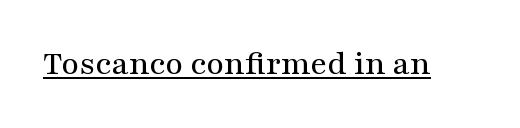
{"serif": "yes", "italic": "no", "width": "wide", "stroke_contrast": "medium", "x_height": "medium", "monospaced": "no", "underline": "yes", "letter_spacing": "normal", "letter_spacing_em": 0.0, "glyph_px": 34}
